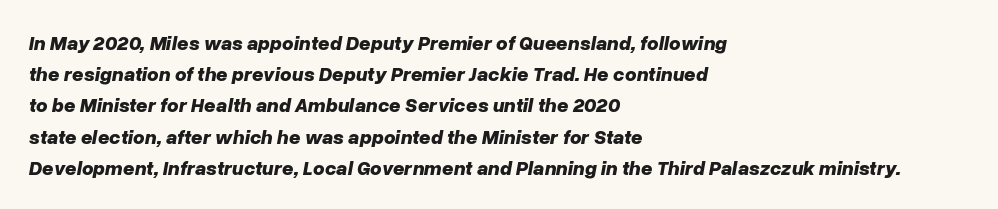
Does the weight exceed regular? Yes, all the way to bold. Layout note: lines flush left. The letters sit at their default tracking, neither squeezed nor spread. Quick note: underline off. Interline gaps are of average width in this sample.
